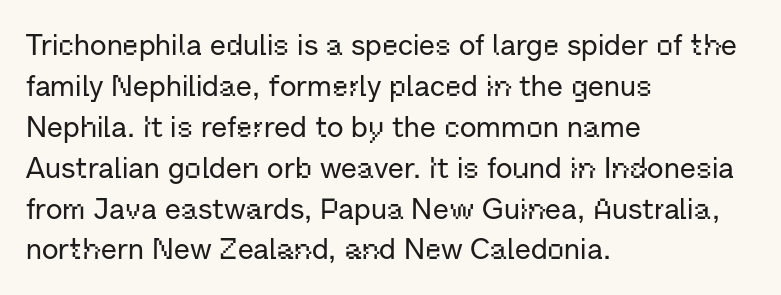
{"serif": "no", "italic": "no", "width": "normal", "stroke_contrast": "low", "x_height": "medium", "monospaced": "no", "underline": "no", "align": "left", "line_spacing": "normal", "line_spacing_ratio": 1.41, "letter_spacing": "normal", "letter_spacing_em": 0.0, "glyph_px": 29}
